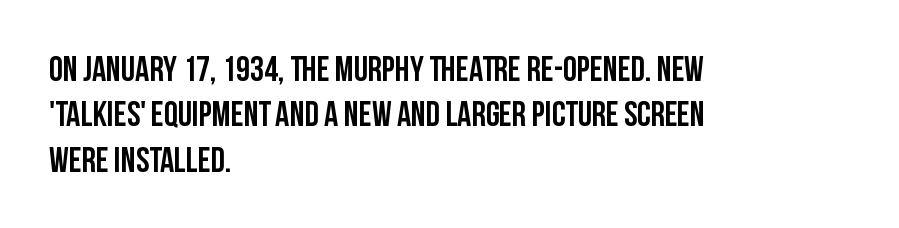
The tracking reads as untouched default to a designer's eye. The lines in this sample share a left origin and differ only in where they stop. If you drew a line through each stem, it would be perfectly vertical. The passage shown is typeset with a sans-serif family. Proportional: the letters do not fall into vertical columns. Horizontal bands of white between lines are of average thickness.
